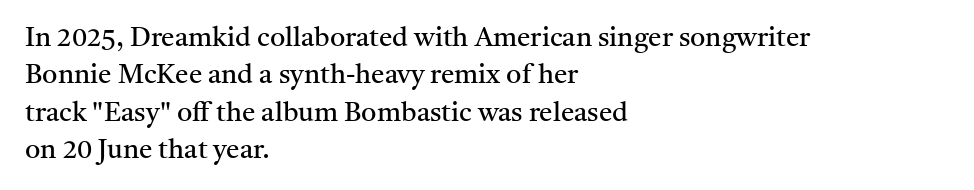
{"italic": "no", "bold": "no", "underline": "no", "align": "left", "line_spacing": "normal", "line_spacing_ratio": 1.38, "letter_spacing": "normal", "letter_spacing_em": 0.0, "glyph_px": 27}
